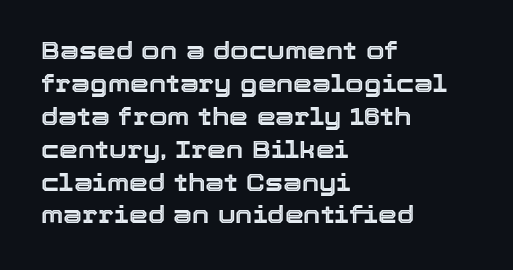
{"italic": "no", "underline": "no", "align": "left", "line_spacing": "normal", "line_spacing_ratio": 1.37, "letter_spacing": "normal", "letter_spacing_em": 0.0, "glyph_px": 24}
